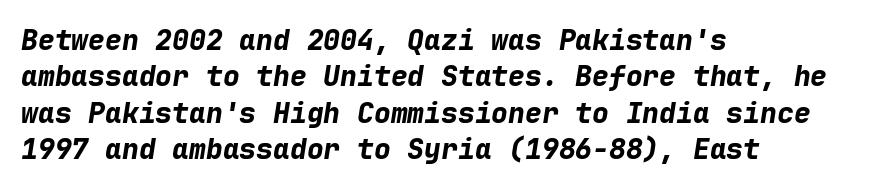
{"italic": "yes", "lean": "right", "slant_degrees": 9, "bold": "yes", "weight": "bold", "width": "normal", "stroke_contrast": "low", "x_height": "medium", "monospaced": "yes", "underline": "no", "align": "left", "line_spacing": "normal", "line_spacing_ratio": 1.3, "letter_spacing": "normal", "letter_spacing_em": 0.0, "glyph_px": 28}
